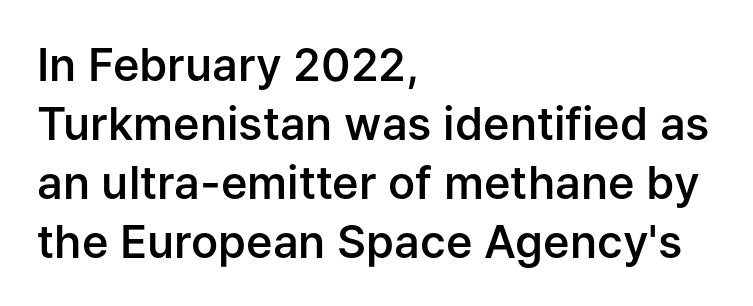
The image shows 45 px semibold sans-serif type, upright; set left-aligned, normal line spacing (1.31x), normal letter spacing, not underlined; low stroke contrast and a medium x-height.
